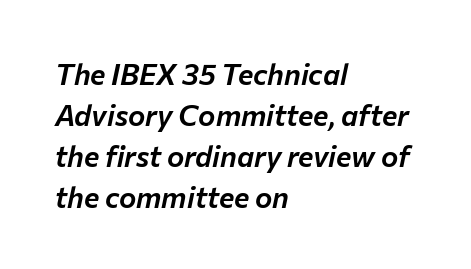
{"italic": "yes", "lean": "right", "slant_degrees": 12, "width": "normal", "stroke_contrast": "low", "x_height": "medium", "monospaced": "no", "underline": "no", "align": "left", "line_spacing": "normal", "line_spacing_ratio": 1.41, "letter_spacing": "normal", "letter_spacing_em": 0.0, "glyph_px": 29}
